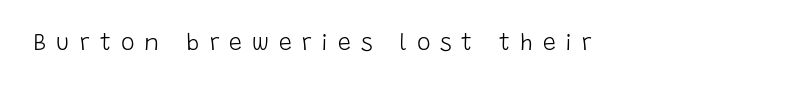
The image shows 23 px text type, upright; set unusually wide letter spacing (+0.43 em), not underlined.
